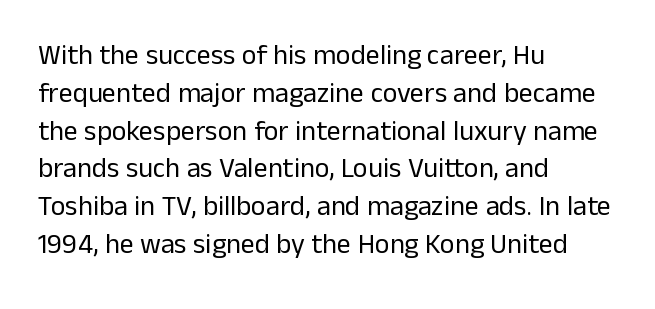
{"serif": "no", "italic": "no", "bold": "no", "weight": "regular", "width": "normal", "stroke_contrast": "low", "x_height": "medium", "monospaced": "no", "underline": "no", "align": "left", "line_spacing": "normal", "line_spacing_ratio": 1.35, "letter_spacing": "normal", "letter_spacing_em": 0.0, "glyph_px": 28}
